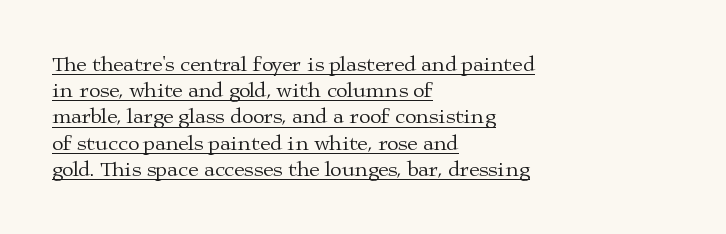
{"italic": "no", "bold": "no", "underline": "yes", "align": "left", "line_spacing": "normal", "line_spacing_ratio": 1.25, "letter_spacing": "normal", "letter_spacing_em": 0.0, "glyph_px": 21}
